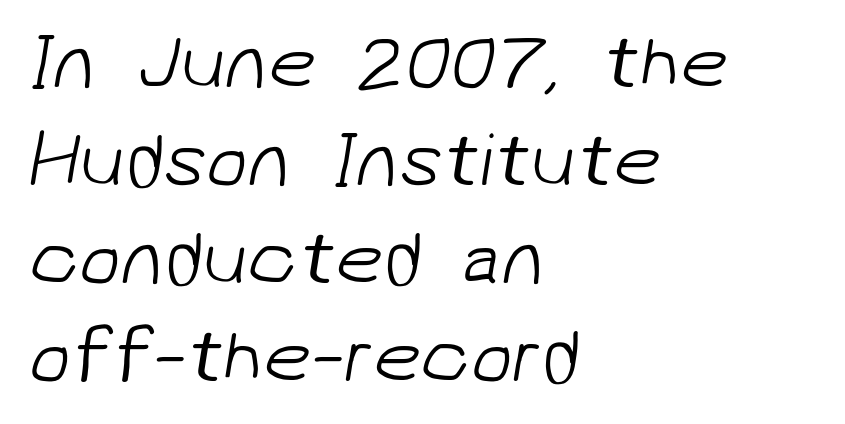
Normally led — the rows are evenly, conventionally spaced. Unbolded letterforms with no extra heft. Every row of glyphs begins at an identical x-position on the left. Each letter keeps its own natural width here, so spacing adapts to shape. Honestly, the letter spacing is just normal — you wouldn't notice it. Font category for this specimen: sans-serif.
